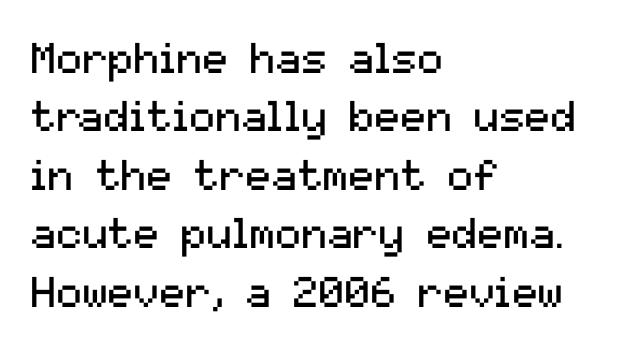
The image shows 43 px regular-weight sans-serif type, upright; set left-aligned, normal line spacing (1.36x), normal letter spacing, not underlined; medium stroke contrast and a medium x-height.
